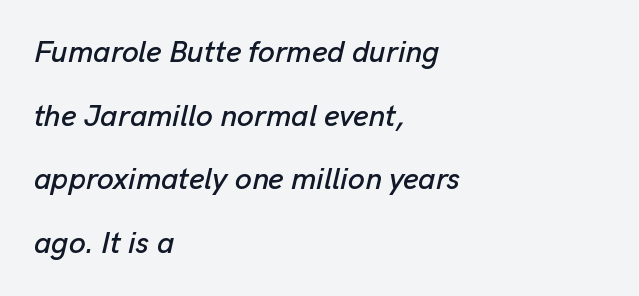
{"italic": "yes", "lean": "right", "slant_degrees": 13, "width": "normal", "stroke_contrast": "low", "x_height": "medium", "monospaced": "no", "underline": "no", "align": "left", "line_spacing": "loose", "line_spacing_ratio": 2.12, "letter_spacing": "normal", "letter_spacing_em": 0.0, "glyph_px": 30}
